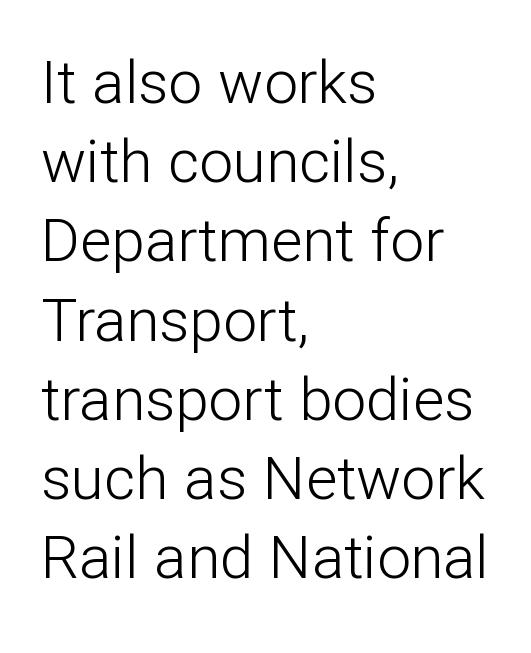
Q: Is the text bold? A: No.
Q: Is the text italic (slanted)? A: No, it is upright.
Q: Is the typeface a serif or a sans-serif typeface? A: Sans-serif.
Q: Is the text underlined? A: No.
Q: How is the paragraph aligned? A: Left-aligned.
Q: Is the spacing between letters normal or unusually wide? A: Normal.
Q: Is the spacing between lines tight, normal or loose? A: Normal.
Q: Width (condensed, normal, or wide)? A: Normal.
Q: Stroke contrast? A: Low.
Q: x-height? A: Medium.
Q: Monospaced? A: No.
